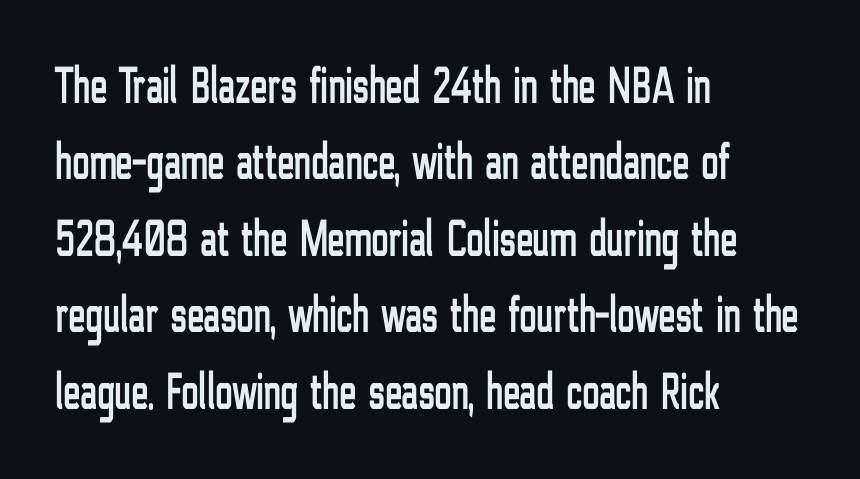
The image shows 52 px condensed sans-serif type, upright; set left-aligned, normal line spacing (1.47x), normal letter spacing, not underlined; low stroke contrast and a medium x-height.
